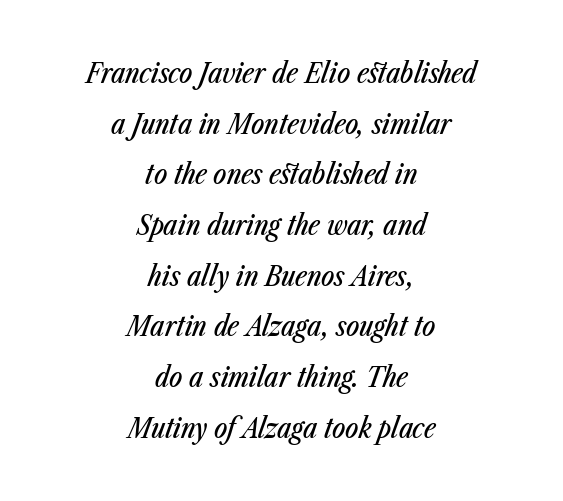
Q: Is the text italic (slanted)? A: Yes, it leans right by about 23 degrees.
Q: Is the text underlined? A: No.
Q: How is the paragraph aligned? A: Centered.
Q: Is the spacing between letters normal or unusually wide? A: Normal.
Q: Width (condensed, normal, or wide)? A: Condensed.
Q: Stroke contrast? A: Low.
Q: x-height? A: Medium.
Q: Monospaced? A: No.
